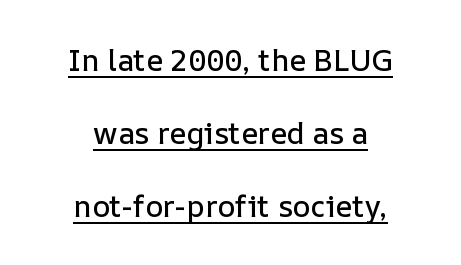
The image shows 30 px text type, upright; set centered, loose line spacing (2.43x), normal letter spacing, underlined; low stroke contrast and a medium x-height.
